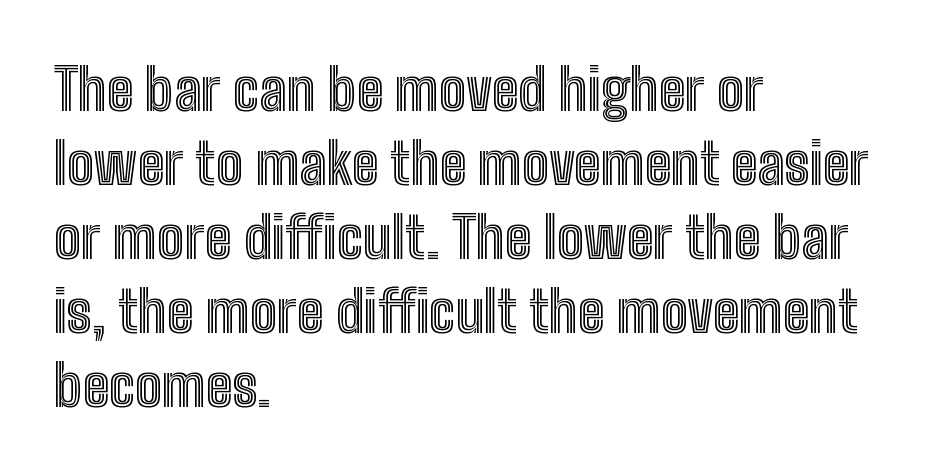
Q: Is the text italic (slanted)? A: No, it is upright.
Q: Is the text underlined? A: No.
Q: How is the paragraph aligned? A: Left-aligned.
Q: Is the spacing between letters normal or unusually wide? A: Normal.
Q: Is the spacing between lines tight, normal or loose? A: Normal.
Q: Width (condensed, normal, or wide)? A: Condensed.
Q: x-height? A: Medium.
Q: Monospaced? A: No.
